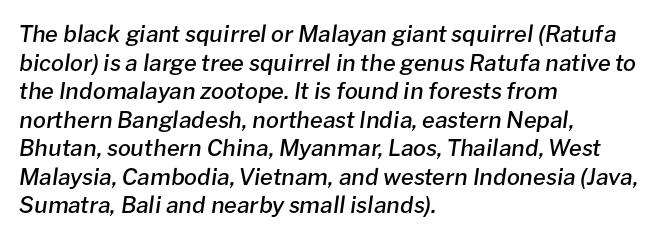
{"italic": "yes", "lean": "right", "slant_degrees": 8, "bold": "semi", "underline": "no", "align": "left", "line_spacing_ratio": 1.24, "letter_spacing": "normal", "letter_spacing_em": 0.0, "glyph_px": 23}
